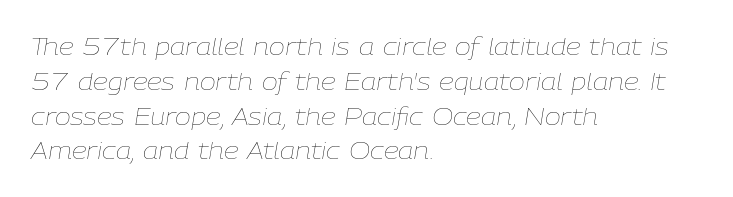
The image shows 24 px text type, italic (leaning right); set left-aligned, normal line spacing (1.45x), normal letter spacing, not underlined.
